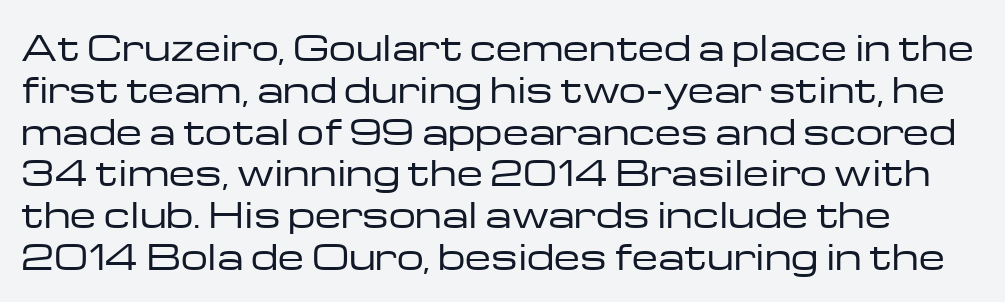
Q: Is the text bold? A: No.
Q: Is the text italic (slanted)? A: No, it is upright.
Q: Is the typeface a serif or a sans-serif typeface? A: Sans-serif.
Q: Is the text underlined? A: No.
Q: Is the spacing between letters normal or unusually wide? A: Normal.
Q: Width (condensed, normal, or wide)? A: Wide.
Q: Stroke contrast? A: Low.
Q: x-height? A: Medium.
Q: Monospaced? A: No.
